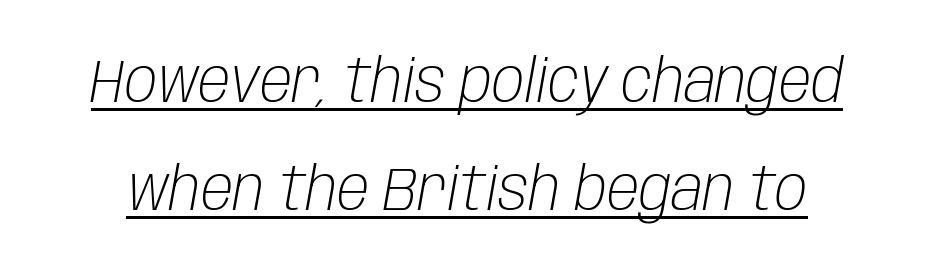
{"italic": "yes", "lean": "right", "slant_degrees": 10, "bold": "no", "weight": "light", "width": "condensed", "stroke_contrast": "low", "x_height": "large", "monospaced": "no", "underline": "yes", "line_spacing_ratio": 1.8, "letter_spacing": "normal", "letter_spacing_em": 0.0, "glyph_px": 60}
